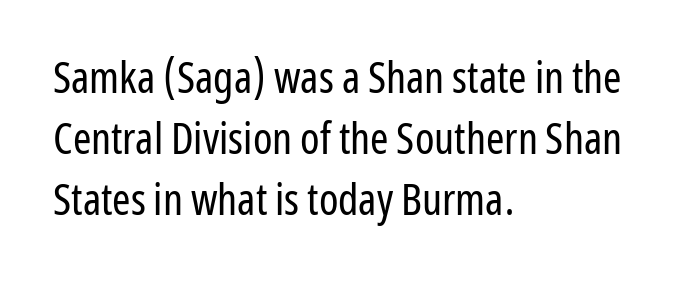
The image shows 44 px regular-weight, condensed sans-serif type, upright; set left-aligned, normal line spacing (1.39x), normal letter spacing, not underlined; low stroke contrast and a medium x-height.
